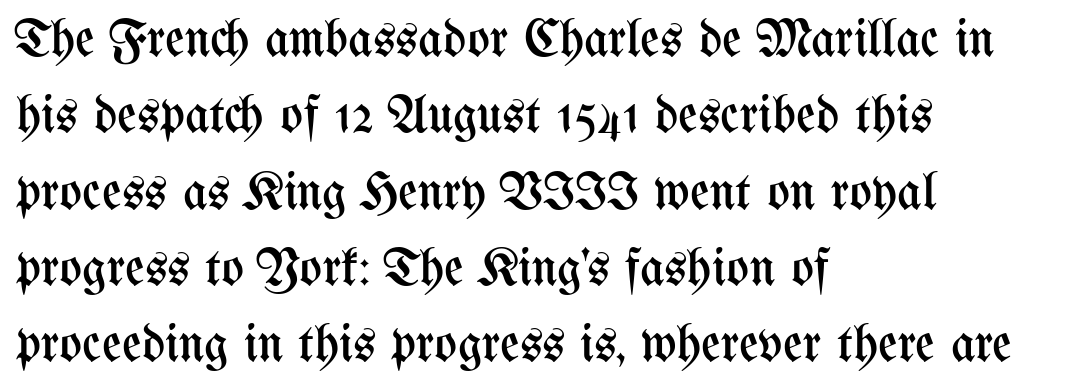
Q: Is the text bold? A: No.
Q: Is the text italic (slanted)? A: No, it is upright.
Q: Is the text underlined? A: No.
Q: How is the paragraph aligned? A: Left-aligned.
Q: Is the spacing between letters normal or unusually wide? A: Normal.
Q: Is the spacing between lines tight, normal or loose? A: Normal.
Q: Width (condensed, normal, or wide)? A: Condensed.
Q: Stroke contrast? A: Medium.
Q: x-height? A: Medium.
Q: Monospaced? A: No.
